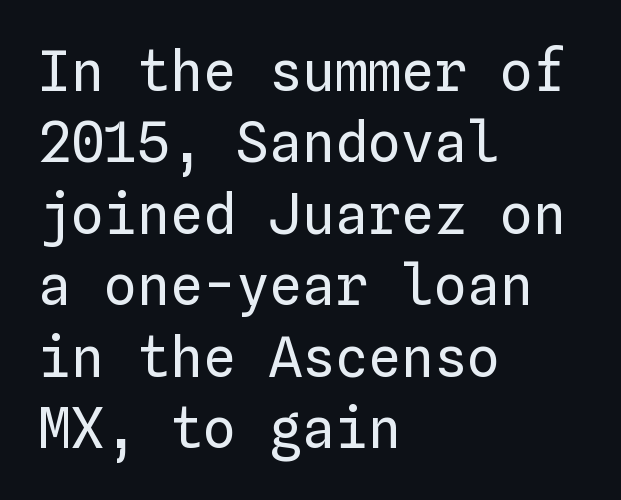
{"italic": "no", "bold": "no", "weight": "regular", "width": "normal", "stroke_contrast": "low", "x_height": "medium", "monospaced": "yes", "underline": "no", "align": "left", "line_spacing": "normal", "line_spacing_ratio": 1.3, "letter_spacing": "normal", "letter_spacing_em": 0.0, "glyph_px": 55}
